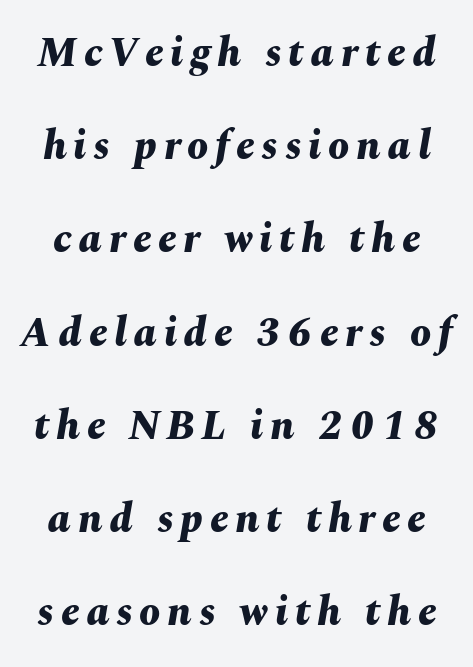
The image shows 42 px bold type, italic (leaning right); set loose line spacing (2.22x), not underlined; medium stroke contrast and a medium x-height.
